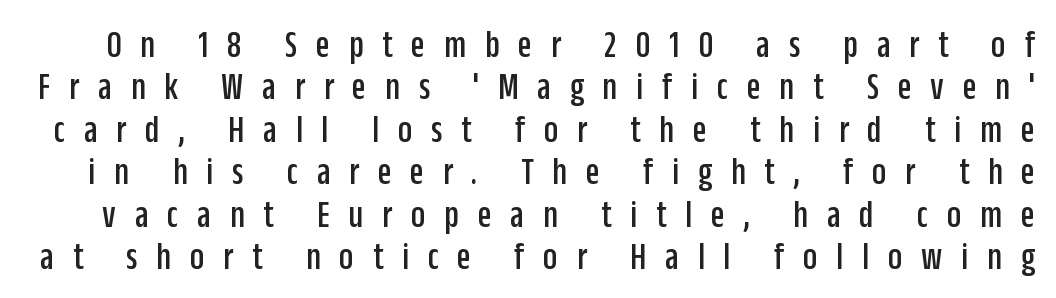
Q: Is the text italic (slanted)? A: No, it is upright.
Q: Is the typeface a serif or a sans-serif typeface? A: Sans-serif.
Q: Is the text underlined? A: No.
Q: Is the spacing between letters normal or unusually wide? A: Unusually wide.
Q: Is the spacing between lines tight, normal or loose? A: Tight.
Q: Width (condensed, normal, or wide)? A: Condensed.
Q: Stroke contrast? A: Low.
Q: x-height? A: Large.
Q: Monospaced? A: No.
